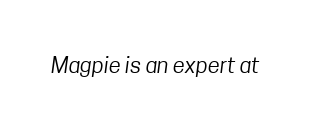
Q: Is the text bold? A: No.
Q: Is the text underlined? A: No.
Q: Is the spacing between letters normal or unusually wide? A: Normal.
